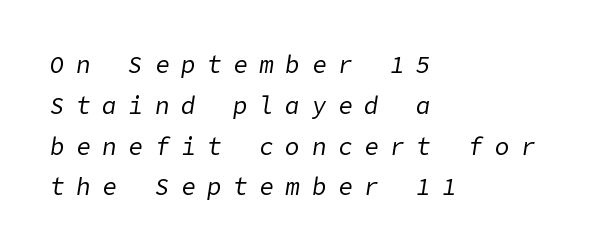
Q: Is the text bold? A: No.
Q: Is the text italic (slanted)? A: Yes, it leans right by about 9 degrees.
Q: Is the text underlined? A: No.
Q: How is the paragraph aligned? A: Left-aligned.
Q: Is the spacing between letters normal or unusually wide? A: Unusually wide.
Q: Is the spacing between lines tight, normal or loose? A: Normal.
